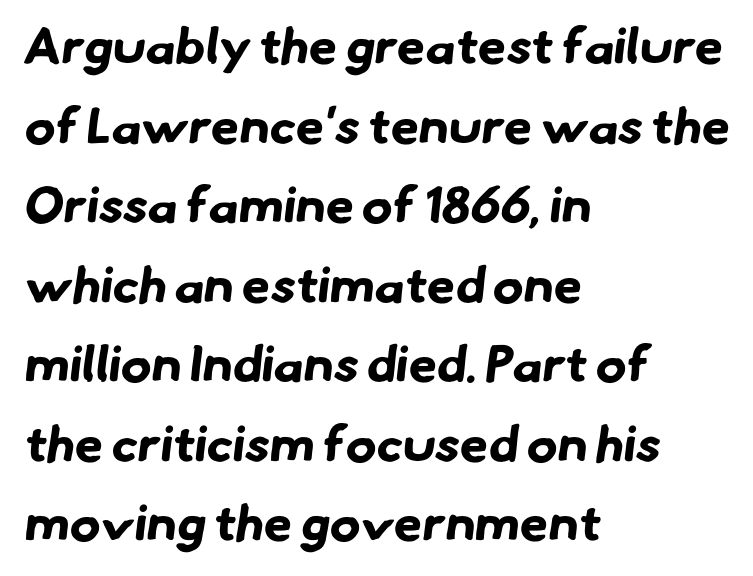
{"serif": "no", "bold": "yes", "weight": "bold", "width": "normal", "stroke_contrast": "low", "x_height": "small", "monospaced": "no", "underline": "no", "align": "left", "line_spacing": "normal", "line_spacing_ratio": 1.56, "letter_spacing": "normal", "letter_spacing_em": 0.0, "glyph_px": 51}
